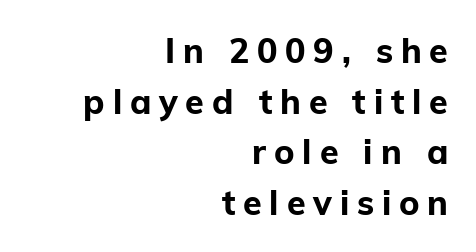
Q: Is the text bold? A: Yes.
Q: Is the text italic (slanted)? A: No, it is upright.
Q: Is the typeface a serif or a sans-serif typeface? A: Sans-serif.
Q: Is the text underlined? A: No.
Q: How is the paragraph aligned? A: Right-aligned.
Q: Is the spacing between letters normal or unusually wide? A: Unusually wide.
Q: Is the spacing between lines tight, normal or loose? A: Normal.
Q: Width (condensed, normal, or wide)? A: Normal.
Q: Stroke contrast? A: Low.
Q: x-height? A: Medium.
Q: Monospaced? A: No.
